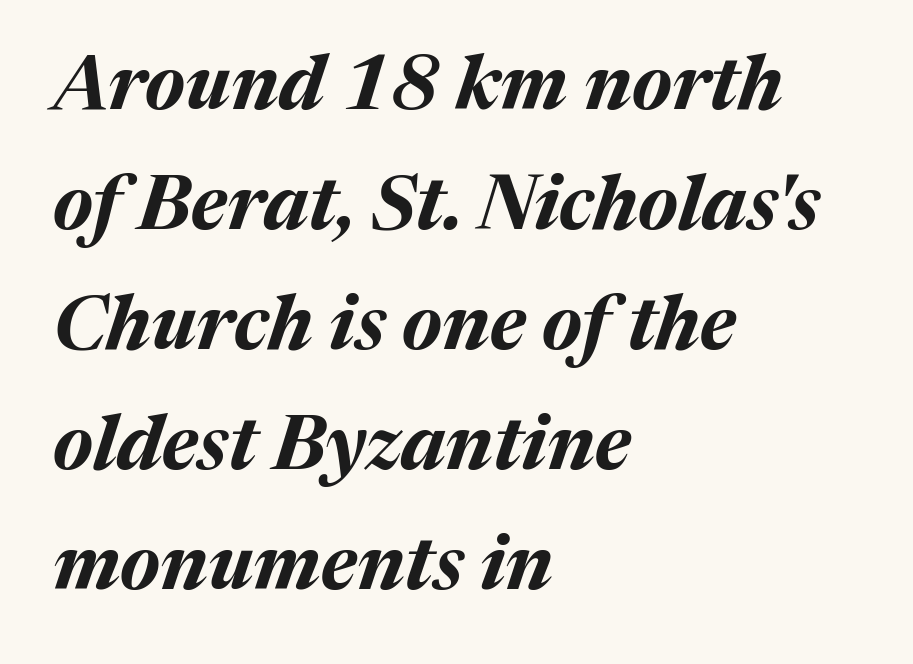
Q: Is the text bold? A: Yes.
Q: Is the text italic (slanted)? A: Yes, it leans right by about 17 degrees.
Q: Is the text underlined? A: No.
Q: How is the paragraph aligned? A: Left-aligned.
Q: Is the spacing between letters normal or unusually wide? A: Normal.
Q: Is the spacing between lines tight, normal or loose? A: Normal.
Q: Width (condensed, normal, or wide)? A: Normal.
Q: Stroke contrast? A: Medium.
Q: x-height? A: Medium.
Q: Monospaced? A: No.
